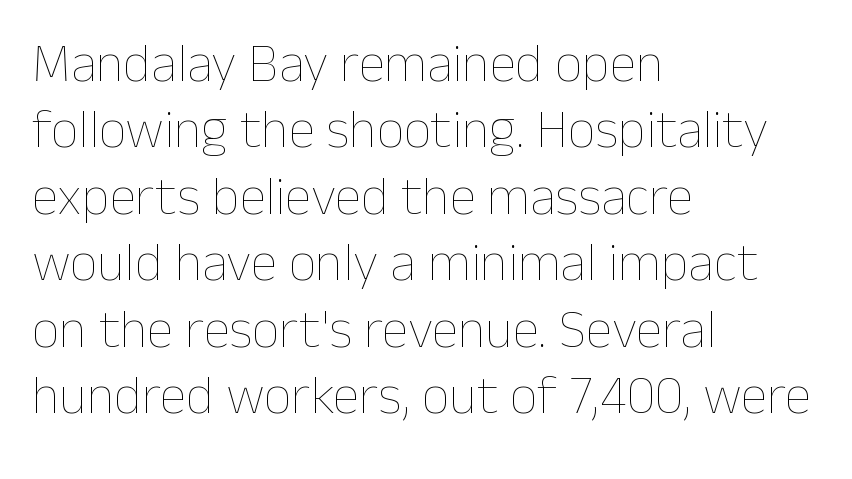
{"italic": "no", "bold": "no", "weight": "thin", "width": "normal", "stroke_contrast": "low", "x_height": "medium", "monospaced": "no", "underline": "no", "align": "left", "line_spacing_ratio": 1.23, "letter_spacing": "normal", "letter_spacing_em": 0.0, "glyph_px": 54}
